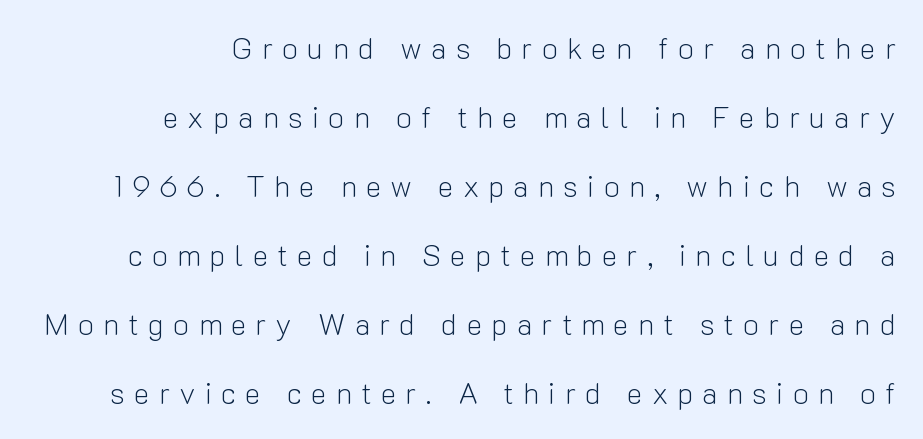
Leading: increased. Do the characters align in a grid? No, the font is proportional. The ragged edge is on the left, which tells us the setting is flush right. Letters rest on an invisible, unmarked baseline. The letters stand straight up with perfectly vertical stems. Note: no serifs on the glyphs.
